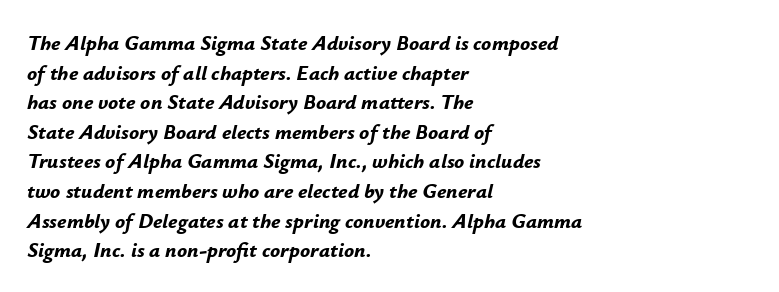
The image shows 21 px bold type, italic (leaning right); set left-aligned, normal line spacing (1.41x), normal letter spacing, not underlined.
